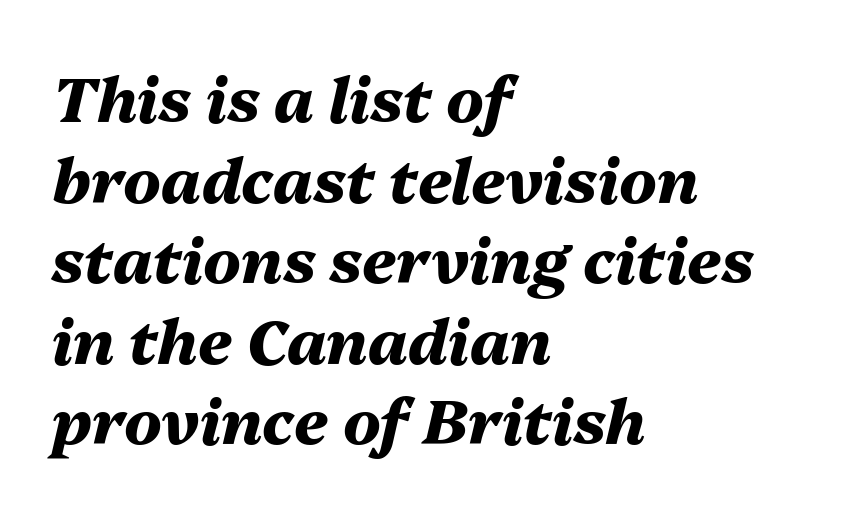
The image shows 62 px heavy type, italic (leaning right); set left-aligned, normal line spacing (1.3x), normal letter spacing, not underlined; medium stroke contrast and a medium x-height.
